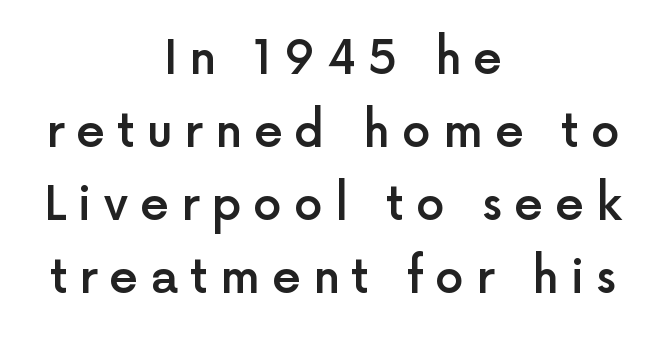
The designer went with a sans here, leaving each stem footless. The space between consecutive lines is moderate. The zone under the glyphs is completely vacant. Horizontally, the lines are justified to the midpoint only. Compared with typical body copy, the letter spacing here is much looser.
